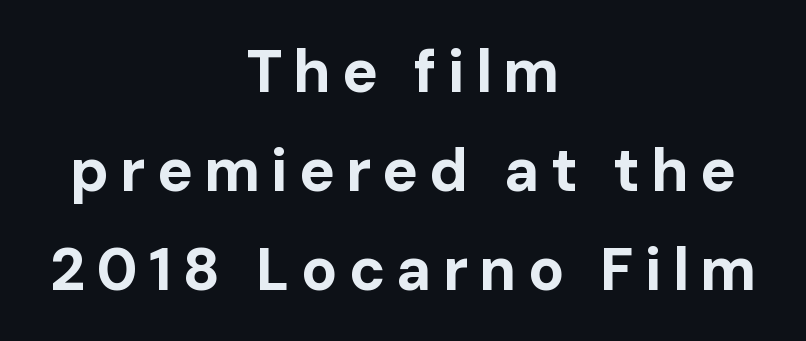
You'd pick this weight for a headline — it's a proper bold. In terms of letterform style, serifs are entirely absent. Compared with typical paragraphs, the rows here are spaced about the same. In terms of posture, this sample is upright. Every row of glyphs is offset so its center matches the block's center.
